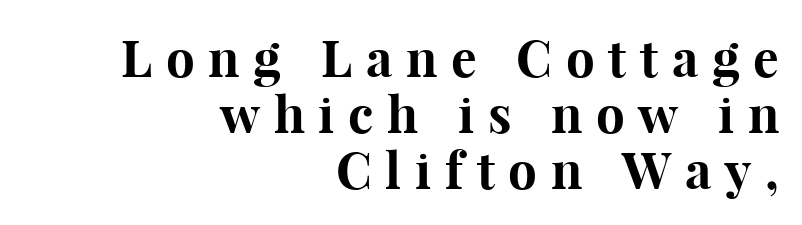
The typesetting leans heavy: a genuine bold. Just letters on the line, the space beneath them empty. Ascenders rise straight up at ninety degrees. The text was rendered using a seriffed face with decorative stroke endings. Alignment: flush right. Is this a fixed-width face? No — the glyphs have proportional, varying widths.
